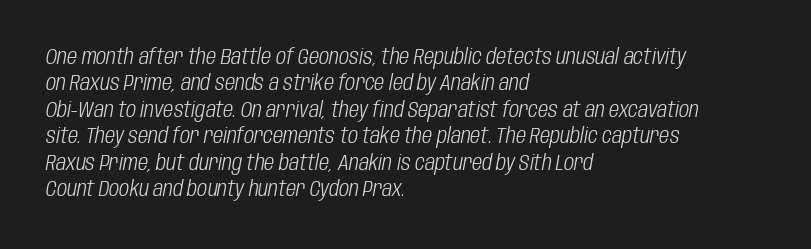
Q: Is the text bold? A: No.
Q: Is the text italic (slanted)? A: Yes, it leans right by about 10 degrees.
Q: Is the text underlined? A: No.
Q: How is the paragraph aligned? A: Left-aligned.
Q: Is the spacing between letters normal or unusually wide? A: Normal.
